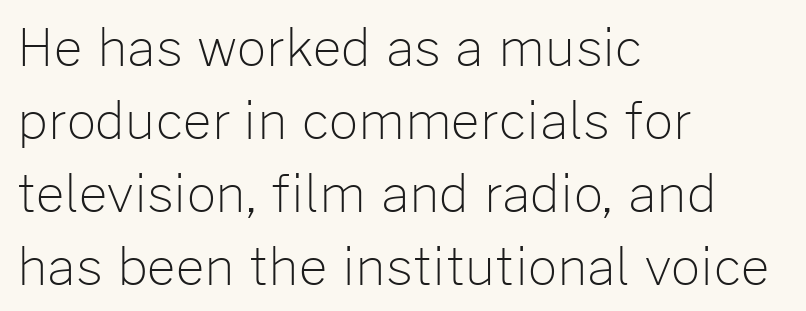
Anything drawn beneath the words? Only blank space. Caption: multi-line text, flush left, ragged right. A typesetter would mark this as roman, not italic. The letters advance in unequal steps, a hallmark of proportional type. Compared with a typical body face, this is equally light or lighter still. The vertical gap from one line to the next is medium.
